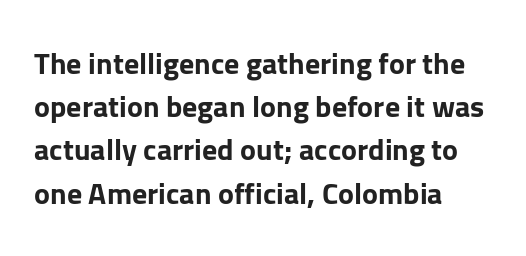
The image shows 30 px bold sans-serif type, upright; set left-aligned, normal line spacing (1.44x), normal letter spacing, not underlined; low stroke contrast and a medium x-height.
